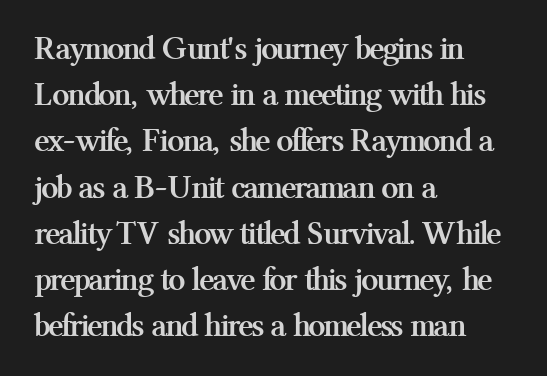
The image shows 34 px semibold serif type, upright; set left-aligned, normal line spacing (1.36x), normal letter spacing, not underlined; medium stroke contrast and a medium x-height.
